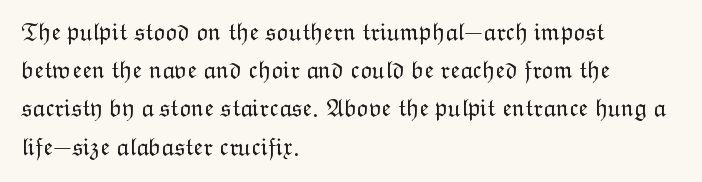
The image shows 25 px text type, upright; set left-aligned, normal line spacing (1.53x), normal letter spacing, not underlined.
